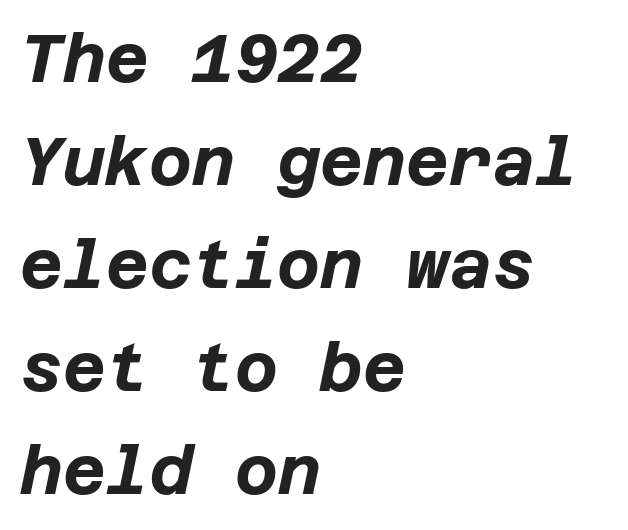
The image shows 66 px bold type, italic (leaning right); set left-aligned, normal line spacing (1.56x), normal letter spacing, not underlined; low stroke contrast and a large x-height.
